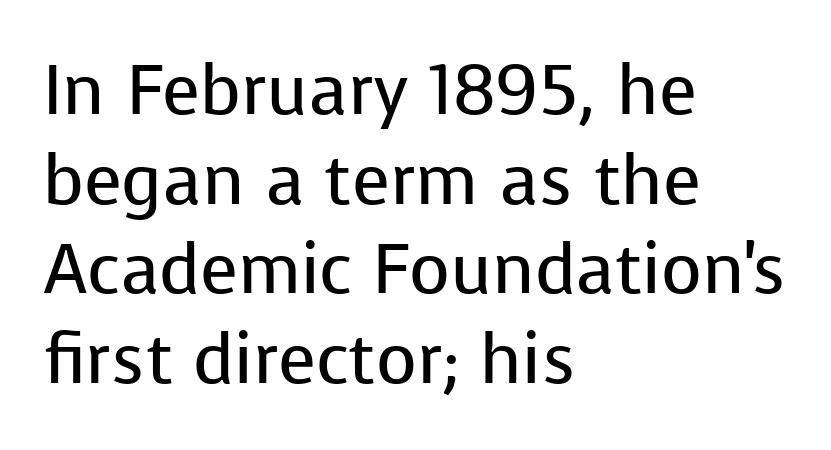
This sample has the flowing, uneven cadence of proportional lettering. In terms of letterform style, serifs are entirely absent. Compared with a typical body face, this is equally light or lighter still. The foot of each line stays bare and open. Left-aligned paragraph, ragged on the right.
